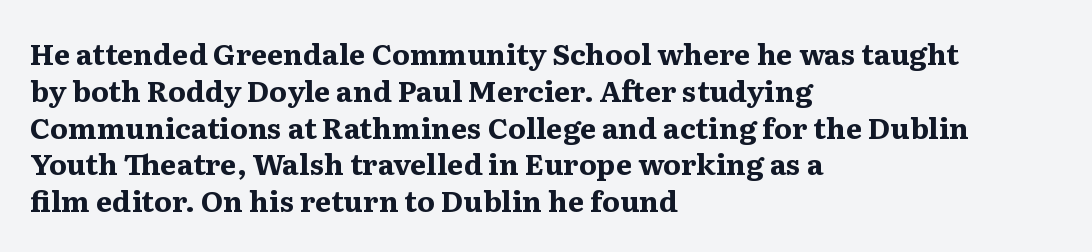
Q: Is the text bold? A: Yes.
Q: Is the text italic (slanted)? A: No, it is upright.
Q: Is the typeface a serif or a sans-serif typeface? A: Serif.
Q: Is the text underlined? A: No.
Q: How is the paragraph aligned? A: Left-aligned.
Q: Is the spacing between letters normal or unusually wide? A: Normal.
Q: Is the spacing between lines tight, normal or loose? A: Normal.
Q: Width (condensed, normal, or wide)? A: Normal.
Q: Stroke contrast? A: Medium.
Q: x-height? A: Medium.
Q: Monospaced? A: No.
